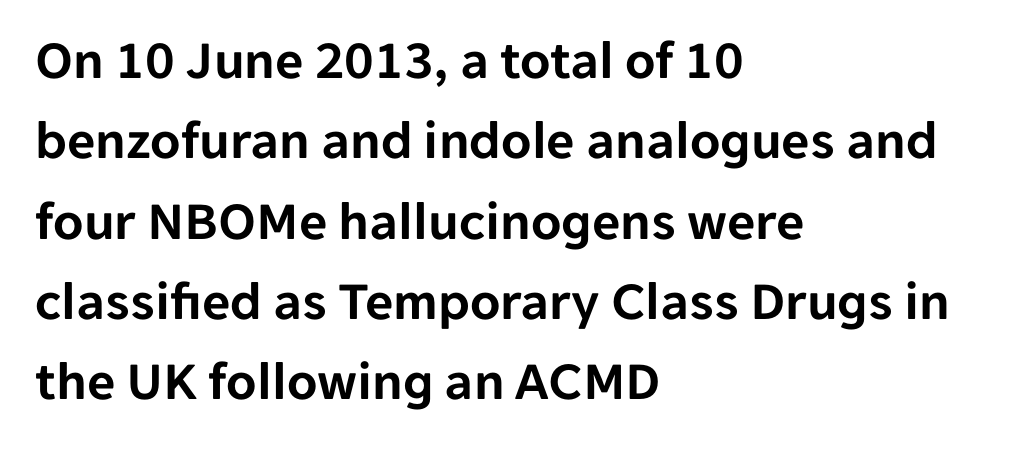
Q: Is the text italic (slanted)? A: No, it is upright.
Q: Is the typeface a serif or a sans-serif typeface? A: Sans-serif.
Q: Is the text underlined? A: No.
Q: How is the paragraph aligned? A: Left-aligned.
Q: Is the spacing between letters normal or unusually wide? A: Normal.
Q: Is the spacing between lines tight, normal or loose? A: Normal.
Q: Width (condensed, normal, or wide)? A: Normal.
Q: Stroke contrast? A: Low.
Q: x-height? A: Medium.
Q: Monospaced? A: No.
